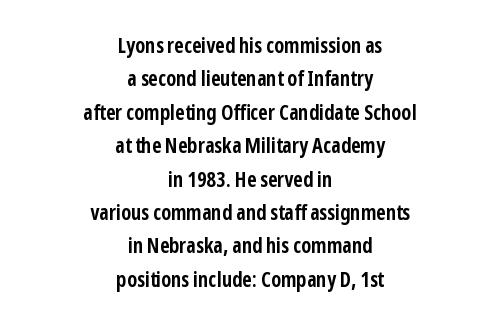
This sample keeps an unexceptional amount of space between lines. This sample uses plain, unmodified letter spacing. Bold? Absolutely — the strokes are thick and heavy. Underlining? Definitely not there.
